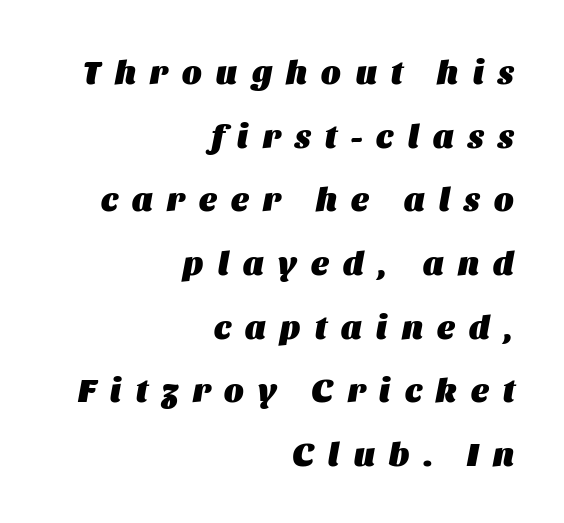
Q: Is the text bold? A: Yes.
Q: Is the text italic (slanted)? A: Yes, it leans right by about 11 degrees.
Q: Is the text underlined? A: No.
Q: How is the paragraph aligned? A: Right-aligned.
Q: Is the spacing between letters normal or unusually wide? A: Unusually wide.
Q: Is the spacing between lines tight, normal or loose? A: Loose.
Q: Width (condensed, normal, or wide)? A: Normal.
Q: Stroke contrast? A: Medium.
Q: x-height? A: Large.
Q: Monospaced? A: No.
